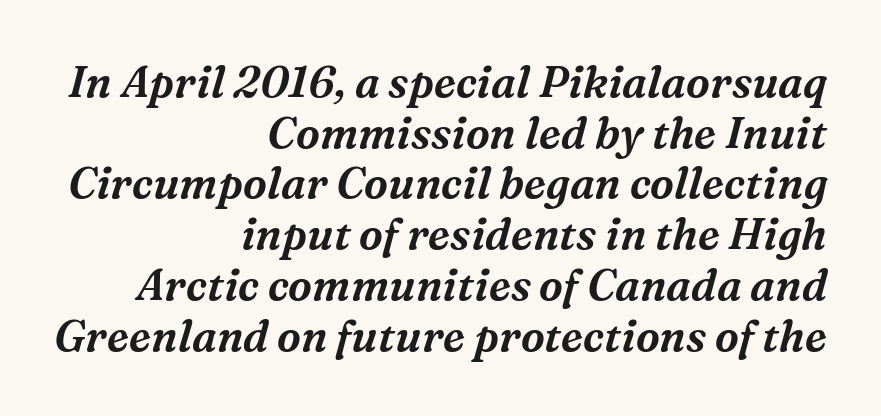
The image shows 43 px serif type, italic (leaning right); set right-aligned, line spacing 1.18x, normal letter spacing, not underlined; medium stroke contrast and a medium x-height.
